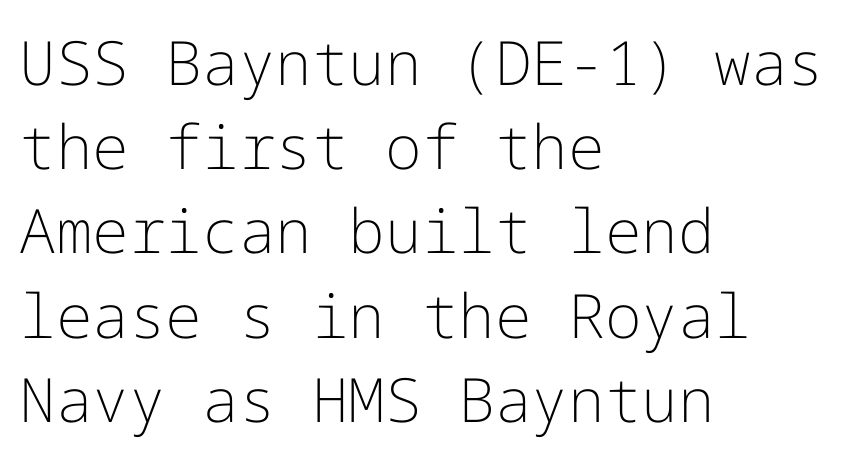
The image shows 61 px light sans-serif type, upright; set left-aligned, normal line spacing (1.38x), normal letter spacing, not underlined; low stroke contrast and a medium x-height.
